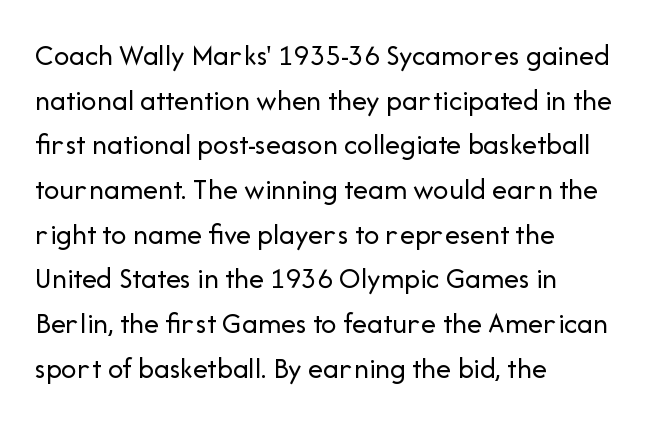
The image shows 30 px regular-weight sans-serif type, upright; set left-aligned, normal line spacing (1.49x), normal letter spacing, not underlined; low stroke contrast and a medium x-height.
